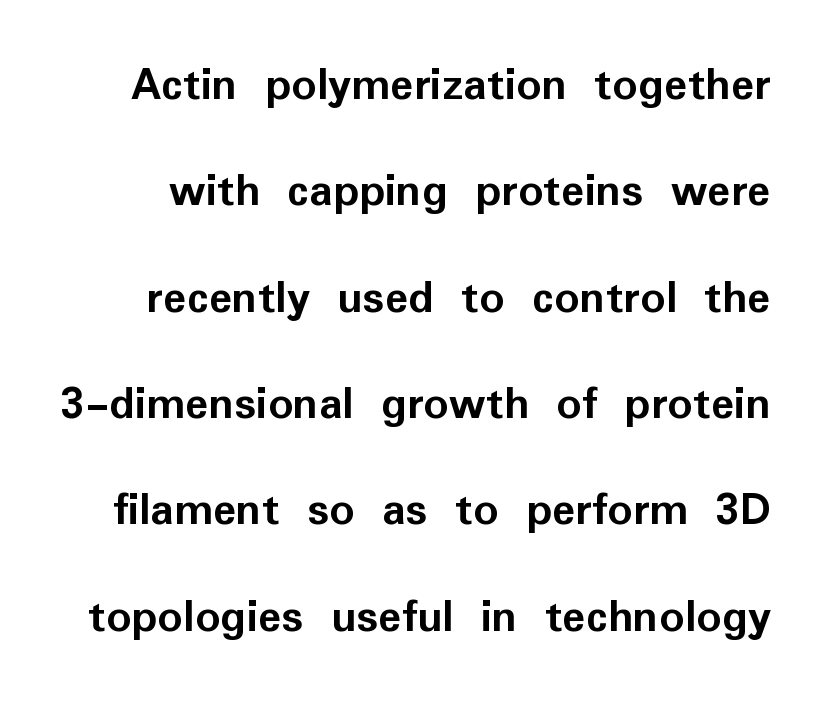
Compared with an ordinary text face, these strokes are far heavier — a full bold. Type style note: lacks serifs. The specimen reads as upright at a glance. Descender tails drop into unmarked territory. Honestly, the letter spacing is just normal — you wouldn't notice it.
